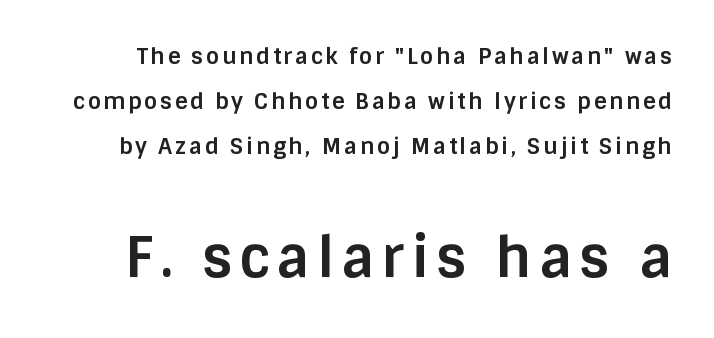
The image shows 56 px bold sans-serif type, upright; set loose line spacing (2.04x), not underlined; the second (bottom) block is 2.55x larger; low stroke contrast and a large x-height.
